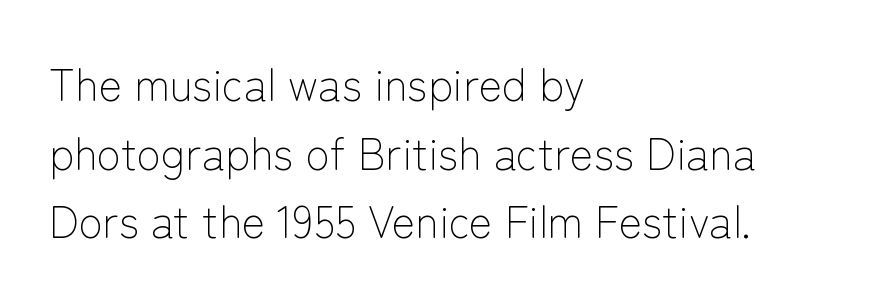
{"serif": "no", "italic": "no", "bold": "no", "weight": "light", "width": "normal", "stroke_contrast": "low", "x_height": "medium", "monospaced": "no", "underline": "no", "align": "left", "line_spacing": "normal", "line_spacing_ratio": 1.56, "letter_spacing": "normal", "letter_spacing_em": 0.0, "glyph_px": 44}
